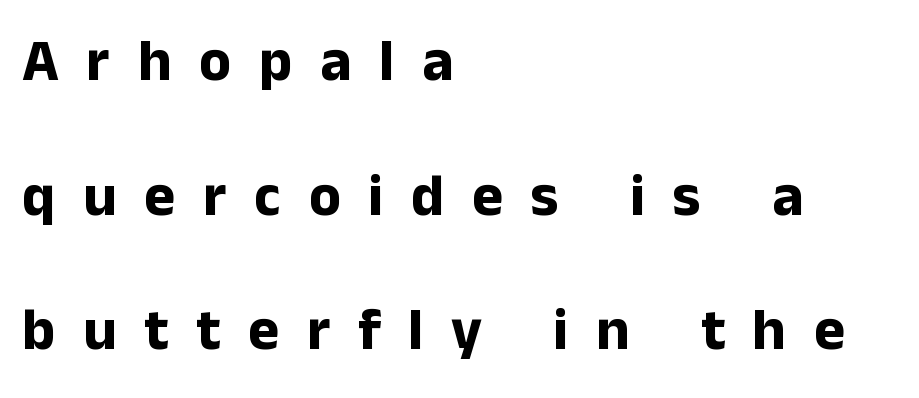
{"serif": "no", "italic": "no", "bold": "yes", "weight": "bold", "width": "normal", "stroke_contrast": "low", "x_height": "medium", "monospaced": "no", "underline": "no", "align": "left", "line_spacing": "loose", "line_spacing_ratio": 2.28, "letter_spacing": "wide", "letter_spacing_em": 0.47, "glyph_px": 59}
